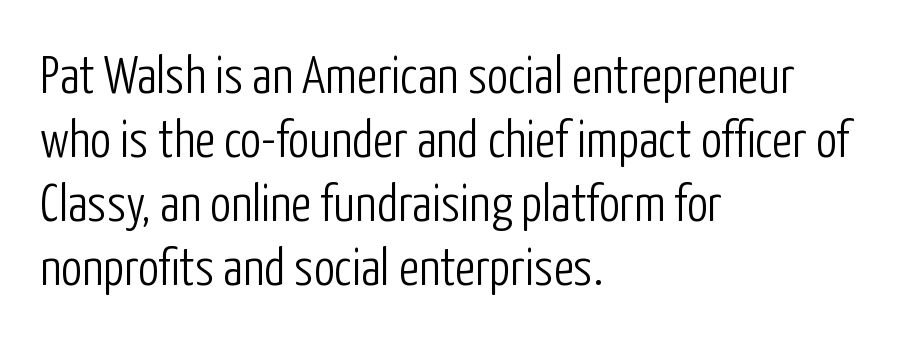
The image shows 53 px light, condensed sans-serif type, upright; set left-aligned, line spacing 1.21x, normal letter spacing, not underlined; low stroke contrast and a medium x-height.
